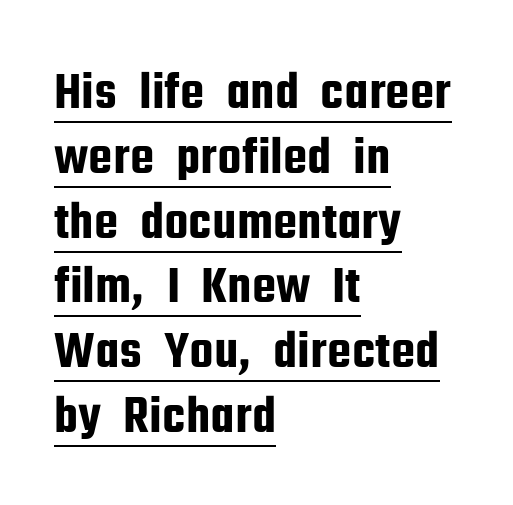
The image shows 54 px condensed sans-serif type, upright; set left-aligned, line spacing 1.2x, normal letter spacing, underlined; low stroke contrast and a medium x-height.
